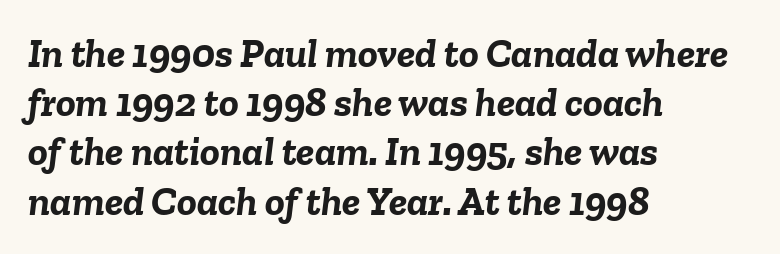
{"italic": "yes", "lean": "right", "slant_degrees": 6, "bold": "yes", "weight": "semibold", "width": "normal", "stroke_contrast": "low", "x_height": "medium", "monospaced": "no", "underline": "no", "align": "left", "line_spacing_ratio": 1.2, "letter_spacing": "normal", "letter_spacing_em": 0.0, "glyph_px": 41}
